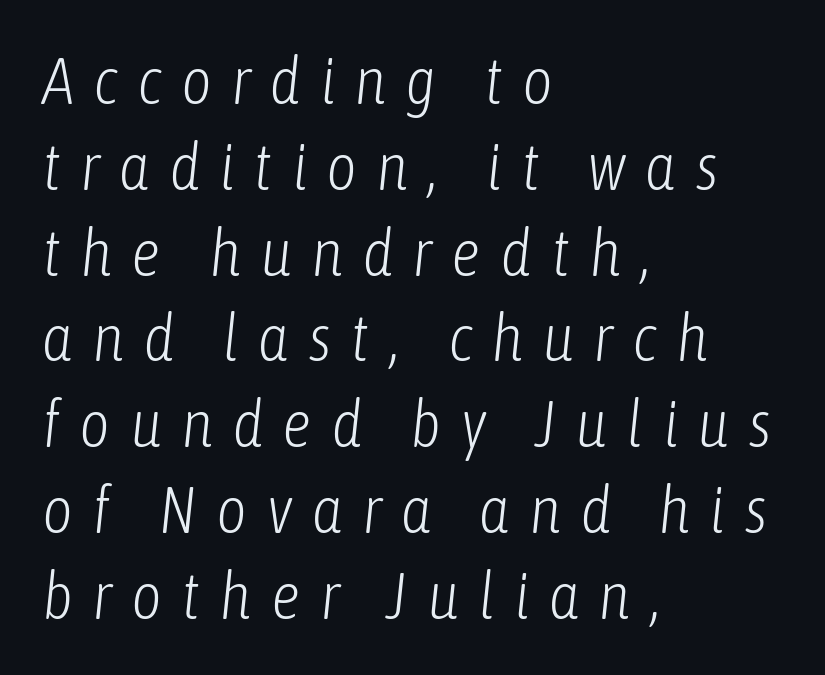
Q: Is the text bold? A: No.
Q: Is the text italic (slanted)? A: Yes, it leans right by about 6 degrees.
Q: Is the text underlined? A: No.
Q: How is the paragraph aligned? A: Left-aligned.
Q: Is the spacing between letters normal or unusually wide? A: Unusually wide.
Q: Is the spacing between lines tight, normal or loose? A: Normal.
Q: Width (condensed, normal, or wide)? A: Condensed.
Q: Stroke contrast? A: Low.
Q: x-height? A: Medium.
Q: Monospaced? A: No.
